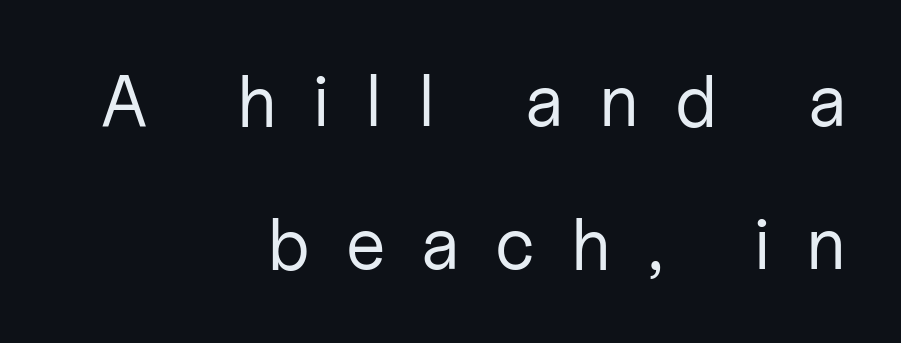
{"serif": "no", "italic": "no", "bold": "no", "weight": "regular", "width": "normal", "stroke_contrast": "low", "x_height": "medium", "monospaced": "no", "underline": "no", "align": "right", "line_spacing": "loose", "line_spacing_ratio": 1.96, "letter_spacing": "wide", "letter_spacing_em": 0.49, "glyph_px": 73}
